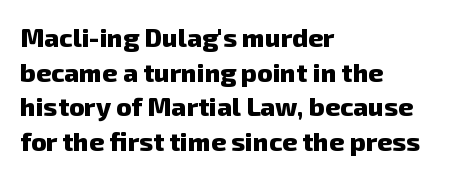
{"bold": "yes", "underline": "no", "align": "left", "line_spacing": "normal", "line_spacing_ratio": 1.33, "letter_spacing": "normal", "letter_spacing_em": 0.0, "glyph_px": 26}
